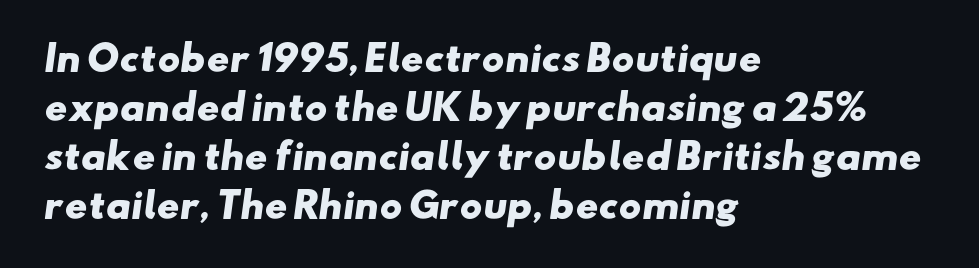
The image shows 34 px heavy, wide sans-serif type; set left-aligned, normal line spacing (1.44x), normal letter spacing, not underlined; low stroke contrast and a small x-height.
